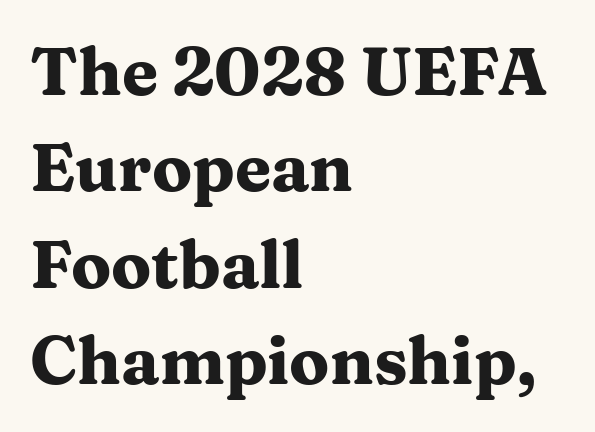
The image shows 66 px heavy, wide serif type, upright; set left-aligned, normal line spacing (1.46x), normal letter spacing, not underlined; medium stroke contrast and a medium x-height.
